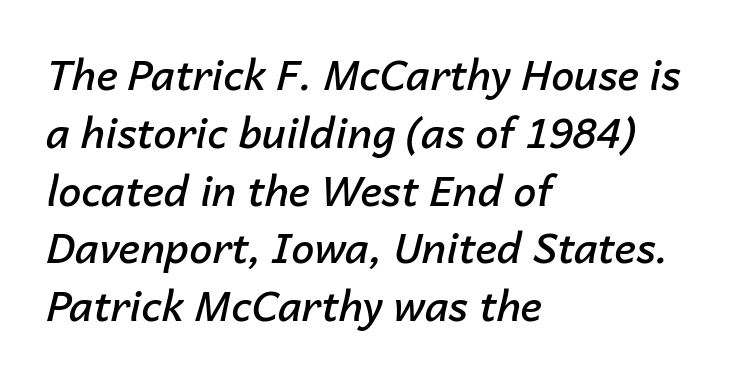
Q: Is the text bold? A: Semi-bold.
Q: Is the text italic (slanted)? A: Yes, it leans right by about 14 degrees.
Q: Is the text underlined? A: No.
Q: How is the paragraph aligned? A: Left-aligned.
Q: Is the spacing between letters normal or unusually wide? A: Normal.
Q: Is the spacing between lines tight, normal or loose? A: Normal.
Q: Width (condensed, normal, or wide)? A: Normal.
Q: Stroke contrast? A: Low.
Q: x-height? A: Medium.
Q: Monospaced? A: No.
